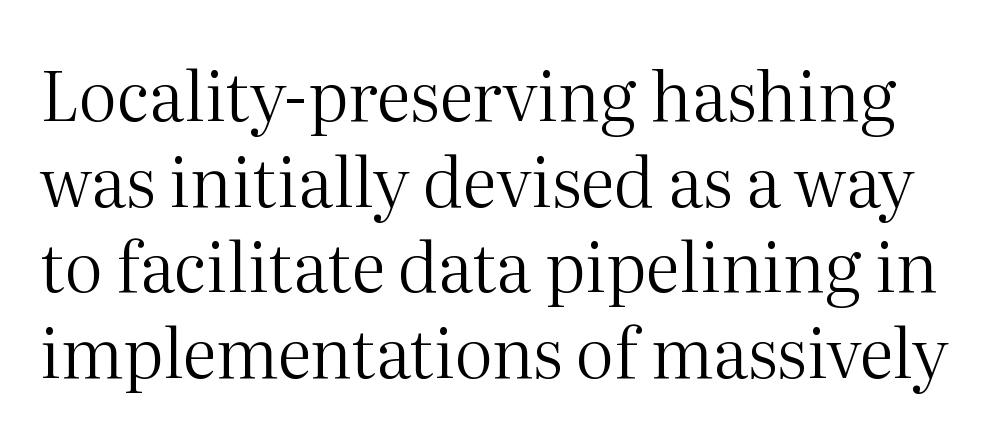
{"serif": "yes", "italic": "no", "bold": "no", "weight": "regular", "width": "normal", "stroke_contrast": "medium", "x_height": "medium", "monospaced": "no", "underline": "no", "line_spacing": "normal", "line_spacing_ratio": 1.26, "letter_spacing": "normal", "letter_spacing_em": 0.0, "glyph_px": 68}
